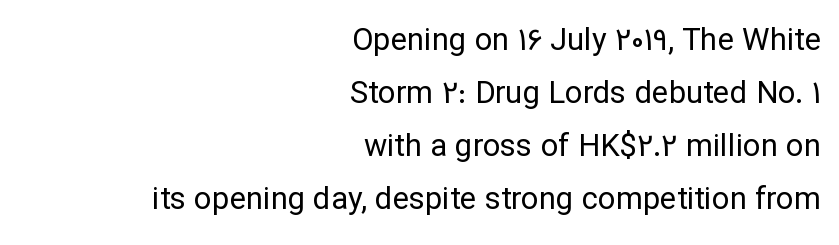
The image shows 31 px regular-weight sans-serif type, upright; set right-aligned, line spacing 1.71x, normal letter spacing, not underlined; low stroke contrast and a medium x-height.
